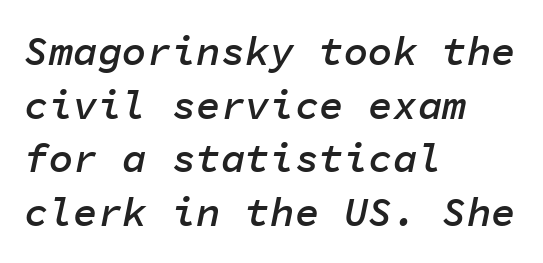
Q: Is the text bold? A: Semi-bold.
Q: Is the text italic (slanted)? A: Yes, it leans right by about 11 degrees.
Q: Is the text underlined? A: No.
Q: How is the paragraph aligned? A: Left-aligned.
Q: Is the spacing between letters normal or unusually wide? A: Normal.
Q: Is the spacing between lines tight, normal or loose? A: Normal.
Q: Width (condensed, normal, or wide)? A: Normal.
Q: Stroke contrast? A: Low.
Q: x-height? A: Medium.
Q: Monospaced? A: Yes.
